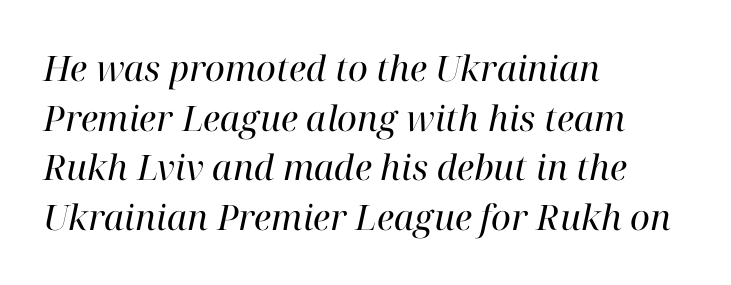
{"serif": "yes", "italic": "yes", "lean": "right", "slant_degrees": 12, "bold": "no", "weight": "regular", "width": "normal", "stroke_contrast": "high", "x_height": "medium", "monospaced": "no", "underline": "no", "align": "left", "line_spacing": "normal", "line_spacing_ratio": 1.42, "letter_spacing": "normal", "letter_spacing_em": 0.0, "glyph_px": 35}
